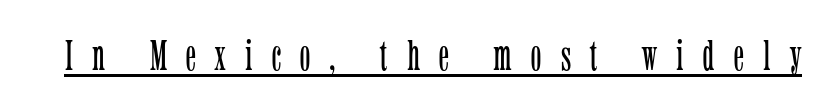
{"serif": "yes", "italic": "no", "bold": "no", "weight": "light", "width": "condensed", "stroke_contrast": "low", "x_height": "medium", "monospaced": "no", "underline": "yes", "letter_spacing": "wide", "letter_spacing_em": 0.45, "glyph_px": 43}
